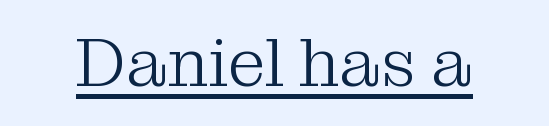
The image shows 68 px light serif type, upright; set normal letter spacing, underlined; medium stroke contrast and a medium x-height.
